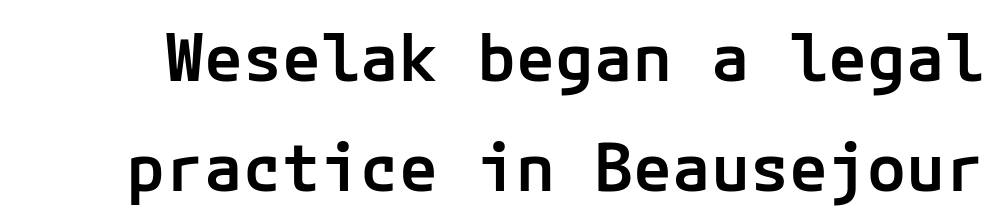
The image shows 65 px semibold sans-serif type, upright; set normal line spacing (1.69x), normal letter spacing, not underlined; low stroke contrast and a medium x-height.
